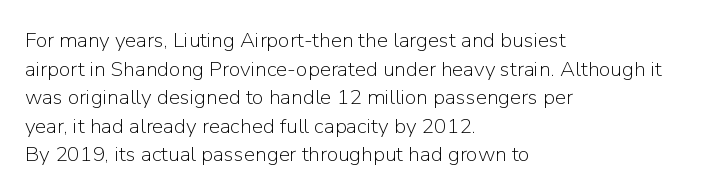
The image shows 21 px text type, upright; set left-aligned, normal line spacing (1.36x), normal letter spacing, not underlined.
